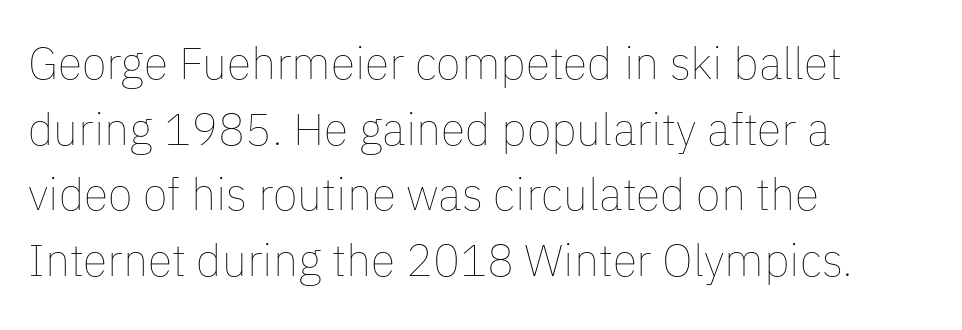
{"italic": "no", "bold": "no", "weight": "thin", "width": "normal", "stroke_contrast": "low", "x_height": "medium", "monospaced": "no", "underline": "no", "align": "left", "line_spacing": "normal", "line_spacing_ratio": 1.46, "letter_spacing": "normal", "letter_spacing_em": 0.0, "glyph_px": 45}
